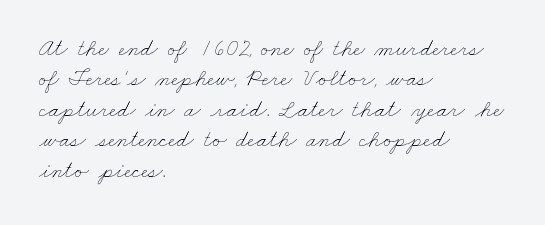
The paragraph shown leans on its left margin. This rendering features lettering with no underline. How are the letters spaced? Ordinarily, with no added tracking. A normal amount of white space separates one row of letters from the next.
